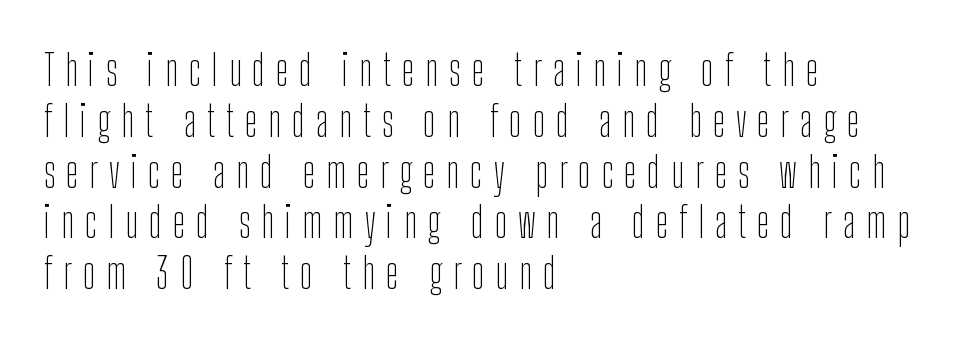
No letter is thick-stroked: the sample isn't bold. Rule under the text: the space is simply empty. Honestly, the letter spacing is so wide it's the main thing you notice. Think of a printed novel: that variable character pitch is what you see here.
